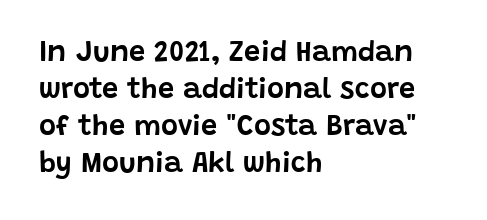
Q: Is the text italic (slanted)? A: No, it is upright.
Q: Is the typeface a serif or a sans-serif typeface? A: Sans-serif.
Q: Is the text underlined? A: No.
Q: How is the paragraph aligned? A: Left-aligned.
Q: Is the spacing between letters normal or unusually wide? A: Normal.
Q: Is the spacing between lines tight, normal or loose? A: Normal.
Q: Width (condensed, normal, or wide)? A: Normal.
Q: Stroke contrast? A: Low.
Q: x-height? A: Large.
Q: Monospaced? A: No.
